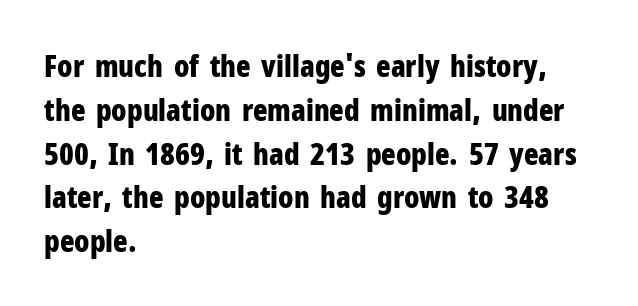
The image shows 30 px bold, condensed sans-serif type, upright; set left-aligned, normal line spacing (1.46x), normal letter spacing, not underlined; low stroke contrast and a medium x-height.
